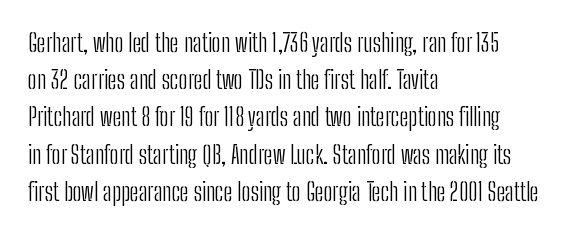
Ordinary non-slanted type is in use. This sample uses plain, unmodified letter spacing. Has an underline been added? It has not. The designer left line spacing at the default. The cut favours lightness, reaching ordinary text weight at its darkest. Layout note: lines flush left.
